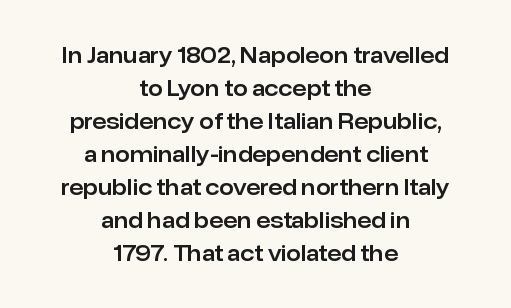
The image shows 21 px text type, upright; set centered, normal line spacing (1.57x), normal letter spacing, not underlined.
